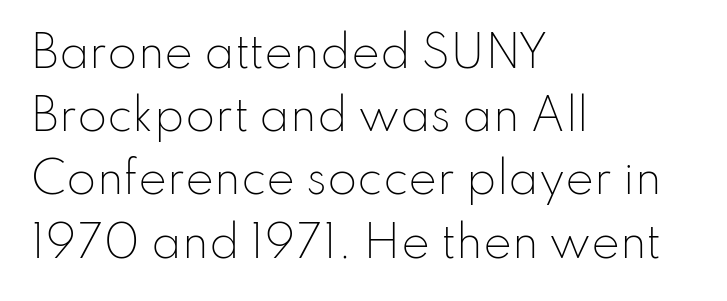
The image shows 43 px light sans-serif type, upright; set left-aligned, normal line spacing (1.47x), normal letter spacing, not underlined; low stroke contrast and a small x-height.
